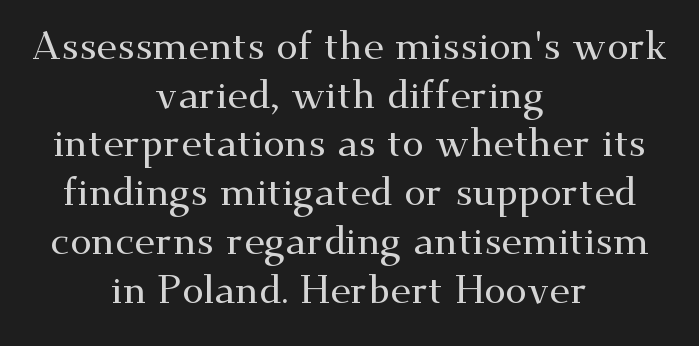
{"serif": "yes", "italic": "no", "width": "wide", "stroke_contrast": "medium", "x_height": "small", "monospaced": "no", "underline": "no", "align": "center", "line_spacing": "normal", "line_spacing_ratio": 1.25, "letter_spacing": "normal", "letter_spacing_em": 0.0, "glyph_px": 39}
